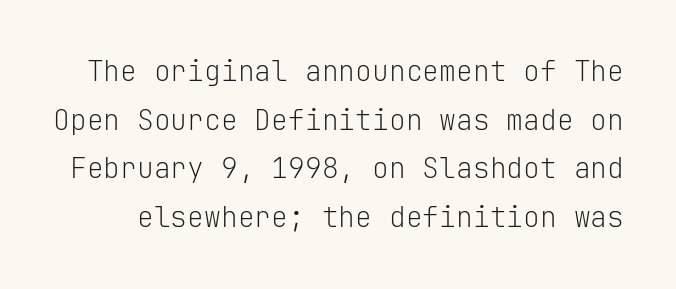
Q: Is the text bold? A: No.
Q: Is the text italic (slanted)? A: No, it is upright.
Q: Is the typeface a serif or a sans-serif typeface? A: Sans-serif.
Q: Is the text underlined? A: No.
Q: Is the spacing between letters normal or unusually wide? A: Normal.
Q: Width (condensed, normal, or wide)? A: Normal.
Q: Stroke contrast? A: Low.
Q: x-height? A: Medium.
Q: Monospaced? A: Yes.
